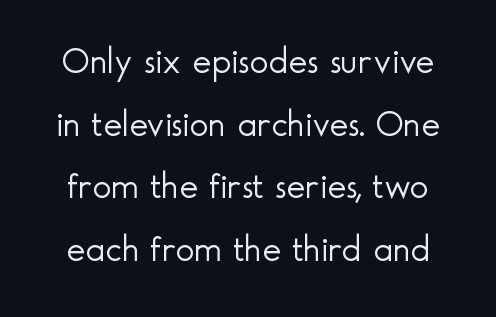
Q: Is the text bold? A: No.
Q: Is the text italic (slanted)? A: No, it is upright.
Q: Is the typeface a serif or a sans-serif typeface? A: Sans-serif.
Q: Is the text underlined? A: No.
Q: Is the spacing between letters normal or unusually wide? A: Normal.
Q: Width (condensed, normal, or wide)? A: Normal.
Q: x-height? A: Small.
Q: Monospaced? A: No.
